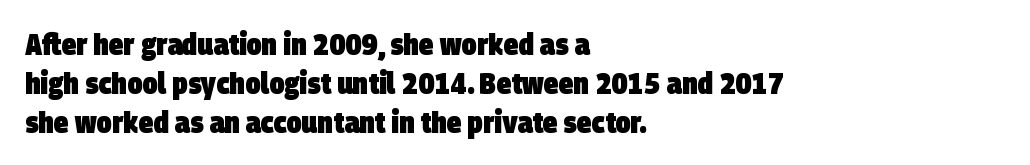
The image shows 30 px heavy, condensed sans-serif type; set left-aligned, normal line spacing (1.3x), normal letter spacing, not underlined; low stroke contrast and a large x-height.
